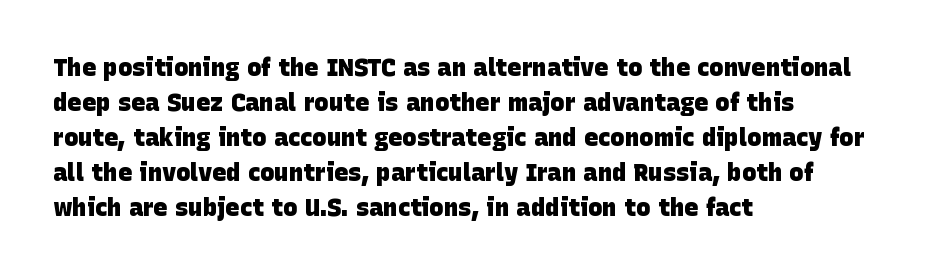
{"bold": "yes", "underline": "no", "align": "left", "line_spacing": "normal", "line_spacing_ratio": 1.46, "letter_spacing": "normal", "letter_spacing_em": 0.0, "glyph_px": 24}
